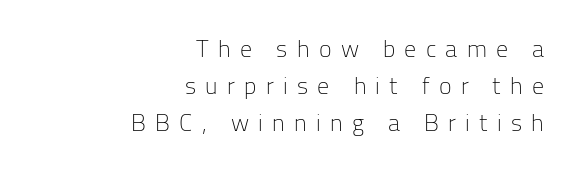
The line texture is sparse and dotted thanks to wide tracking. The string is rendered with underlining switched off. Italic? Not at all — the glyphs are vertical. Is the stroke heavy? The answer is a plain regular-or-lighter. Does the copy run flush right? Yes — the right margin is perfectly even.
